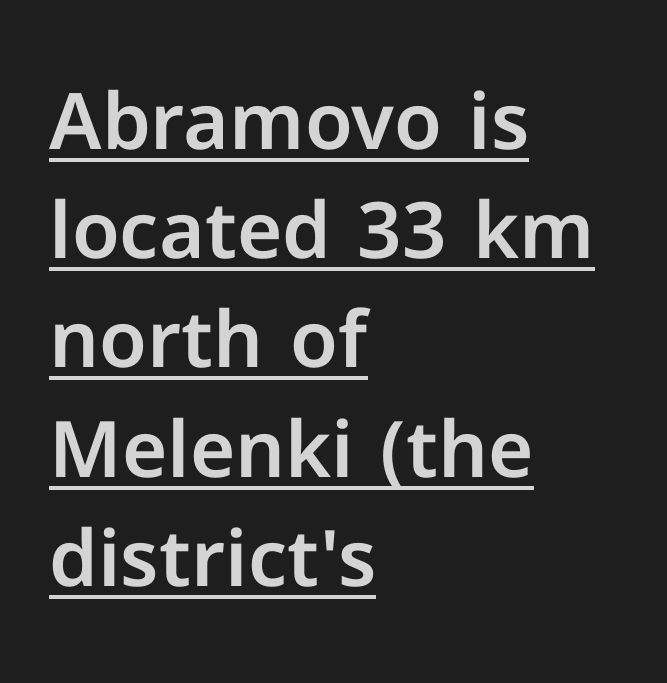
{"serif": "no", "italic": "no", "width": "normal", "stroke_contrast": "low", "x_height": "medium", "monospaced": "no", "underline": "yes", "align": "left", "line_spacing": "normal", "line_spacing_ratio": 1.4, "letter_spacing": "normal", "letter_spacing_em": 0.0, "glyph_px": 78}
